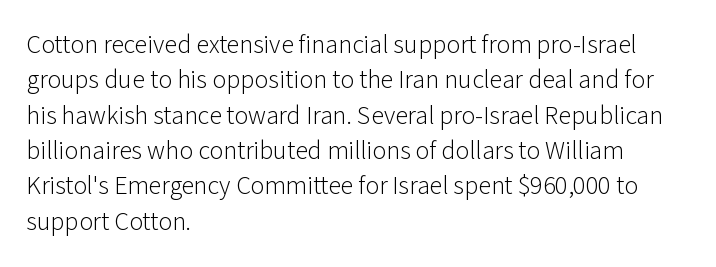
Q: Is the text bold? A: No.
Q: Is the text italic (slanted)? A: No, it is upright.
Q: Is the text underlined? A: No.
Q: How is the paragraph aligned? A: Left-aligned.
Q: Is the spacing between letters normal or unusually wide? A: Normal.
Q: Is the spacing between lines tight, normal or loose? A: Normal.
